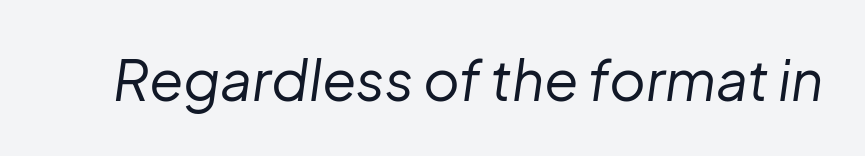
Think of a printed novel: that variable character pitch is what you see here. Letter spacing: default. Style check: oblique. Stroke mass is kept to a normal reading level or below.
